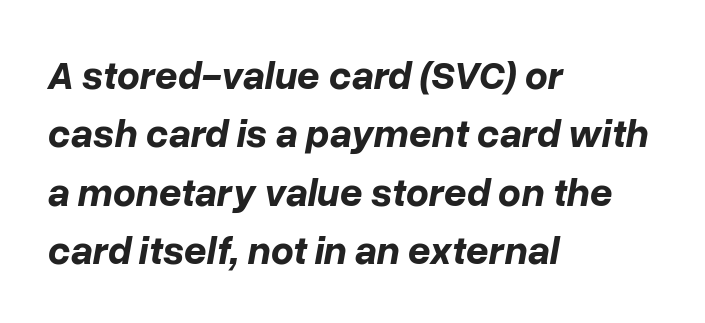
The image shows 40 px bold type, italic (leaning right); set left-aligned, normal line spacing (1.46x), normal letter spacing, not underlined; low stroke contrast and a medium x-height.
